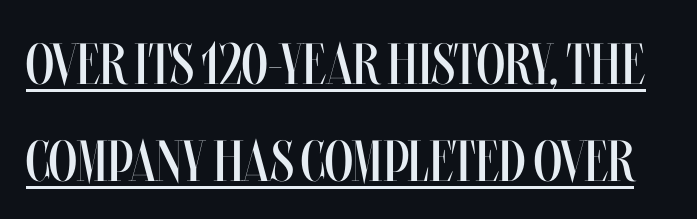
The image shows 58 px regular-weight, condensed type, upright; set normal line spacing (1.67x), normal letter spacing, underlined; medium stroke contrast and a large x-height.
